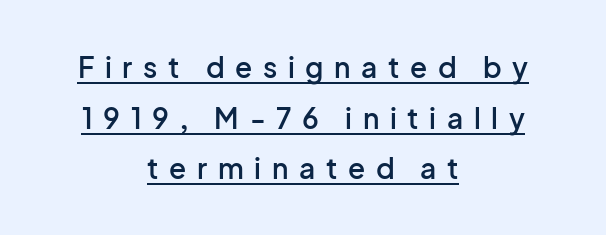
Beneath each row of characters lies a ruled line. Unlike italic type, these characters show no tilt at all. A bit beefed up — I'd call it semibold rather than bold. Examine the stroke ends and you'll find no serifs. Which margin do the lines hug? Neither — every line sits in the middle.
